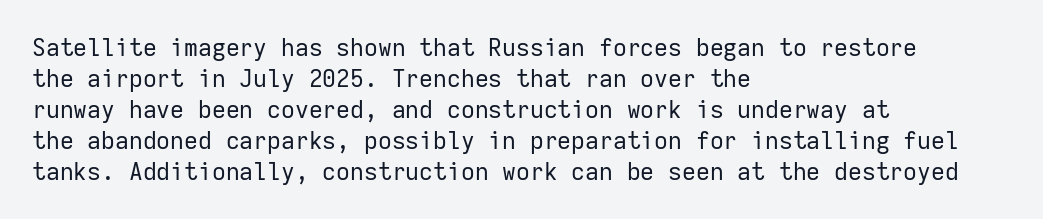
The image shows 24 px text type, upright; set left-aligned, normal line spacing (1.29x), normal letter spacing, not underlined.
